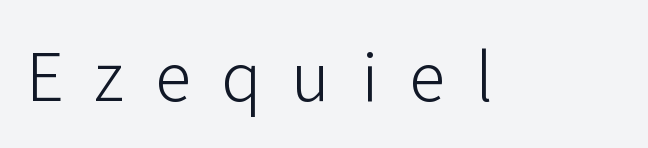
The image shows 73 px light sans-serif type, upright; set unusually wide letter spacing (+0.42 em), not underlined; low stroke contrast and a medium x-height.
